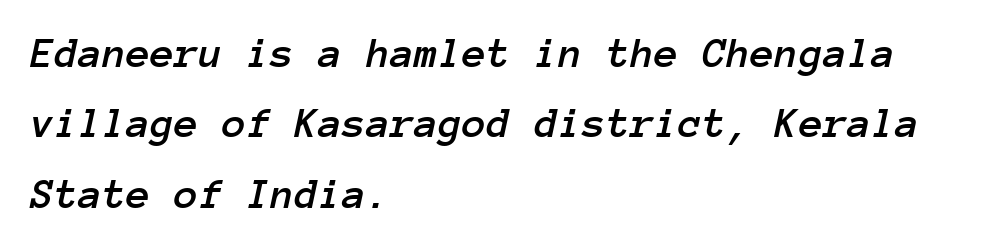
The image shows 44 px text type, italic (leaning right), monospaced; set left-aligned, normal line spacing (1.6x), normal letter spacing, not underlined; low stroke contrast and a medium x-height.
